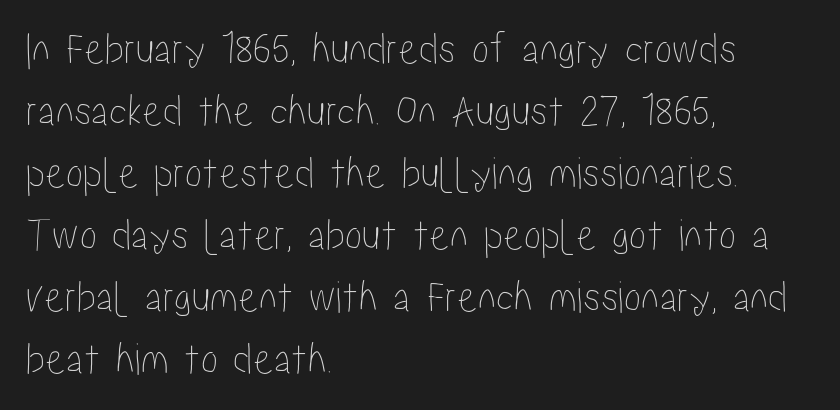
Nope, not italic — everything's standing straight. Tracking here is standard; glyphs follow each other at the usual distance. Looks like regular typesetting: each glyph gets only the width it needs. Clear beneath every line of the passage. Reading down the column, the eye jumps a familiar distance to each next line. Short and long lines alike share a common starting point at left.
